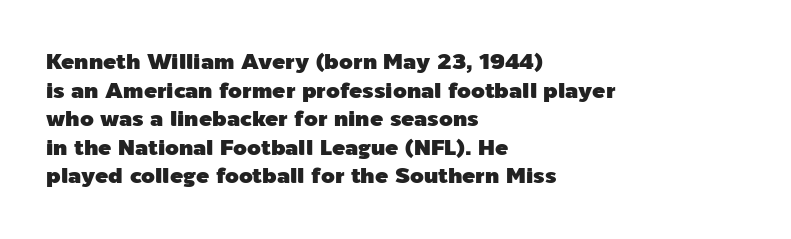
The image shows 22 px text type, upright; set left-aligned, normal line spacing (1.3x), normal letter spacing, not underlined.
